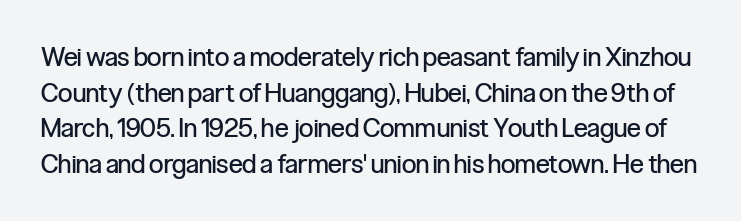
Stems and bowls with no extra thickness — not bold. These lines sit exactly where default settings would place them. Is the letter spacing exaggerated? No — it looks like the ordinary default. Rendered with straight, roman letterforms. The zone under the glyphs is completely vacant.
